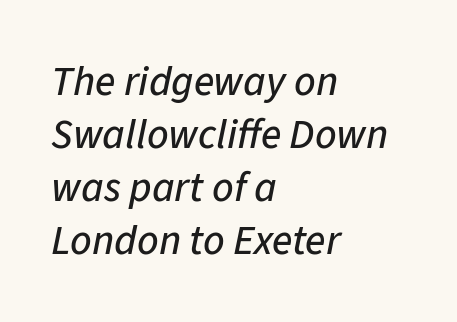
Q: Is the text italic (slanted)? A: Yes, it leans right by about 11 degrees.
Q: Is the text underlined? A: No.
Q: How is the paragraph aligned? A: Left-aligned.
Q: Is the spacing between letters normal or unusually wide? A: Normal.
Q: Is the spacing between lines tight, normal or loose? A: Normal.
Q: Width (condensed, normal, or wide)? A: Normal.
Q: Stroke contrast? A: Low.
Q: x-height? A: Medium.
Q: Monospaced? A: No.
